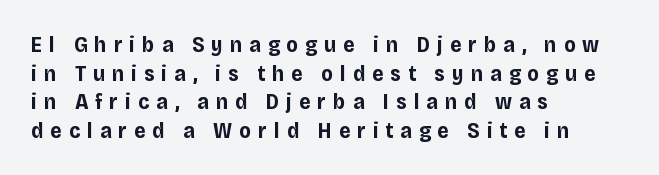
Q: Is the text bold? A: Yes.
Q: Is the text italic (slanted)? A: No, it is upright.
Q: Is the text underlined? A: No.
Q: How is the paragraph aligned? A: Left-aligned.
Q: Is the spacing between letters normal or unusually wide? A: Unusually wide.
Q: Is the spacing between lines tight, normal or loose? A: Normal.
